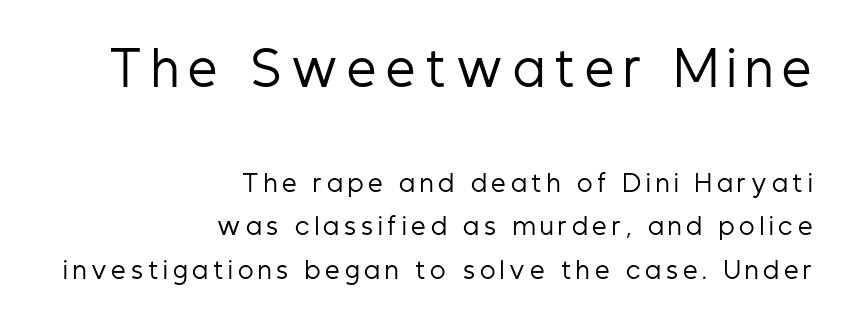
The image shows 46 px regular-weight, condensed sans-serif type, upright; set right-aligned, line spacing 1.89x, unusually wide letter spacing (+0.22 em), not underlined; the first (top) block is 2.0x larger; low stroke contrast and a medium x-height.
